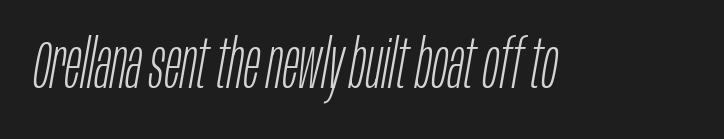
{"italic": "yes", "lean": "right", "slant_degrees": 10, "bold": "no", "weight": "light", "width": "condensed", "stroke_contrast": "low", "x_height": "large", "monospaced": "no", "underline": "no", "letter_spacing": "normal", "letter_spacing_em": 0.0, "glyph_px": 67}
